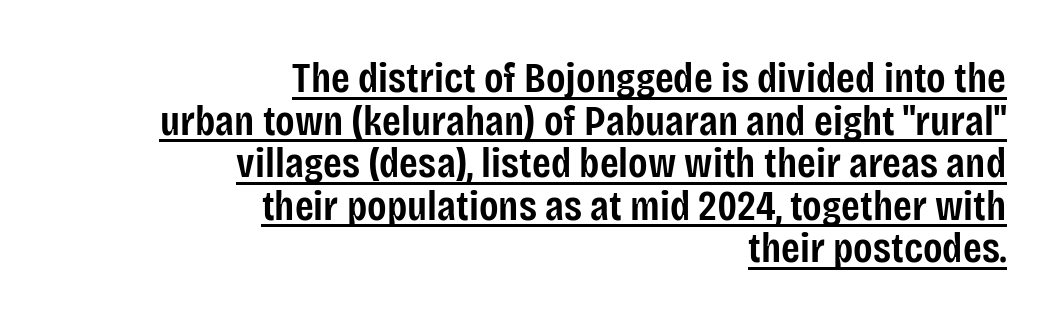
Note the varied advance widths — an 'i' is clearly narrower than an 'm'. These lines huddle together more closely than default settings would place them. Students, note that the glyphs here touch the page at normal intervals. This is roman type, the default non-slanted kind. Line ends are locked; line starts wander.
